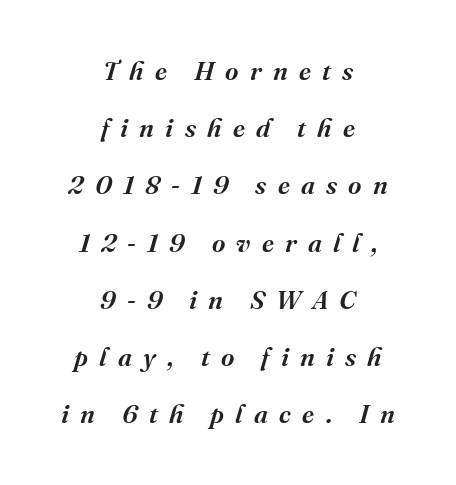
The image shows 26 px text type, italic (leaning right); set centered, loose line spacing (2.2x), unusually wide letter spacing (+0.43 em), not underlined.
